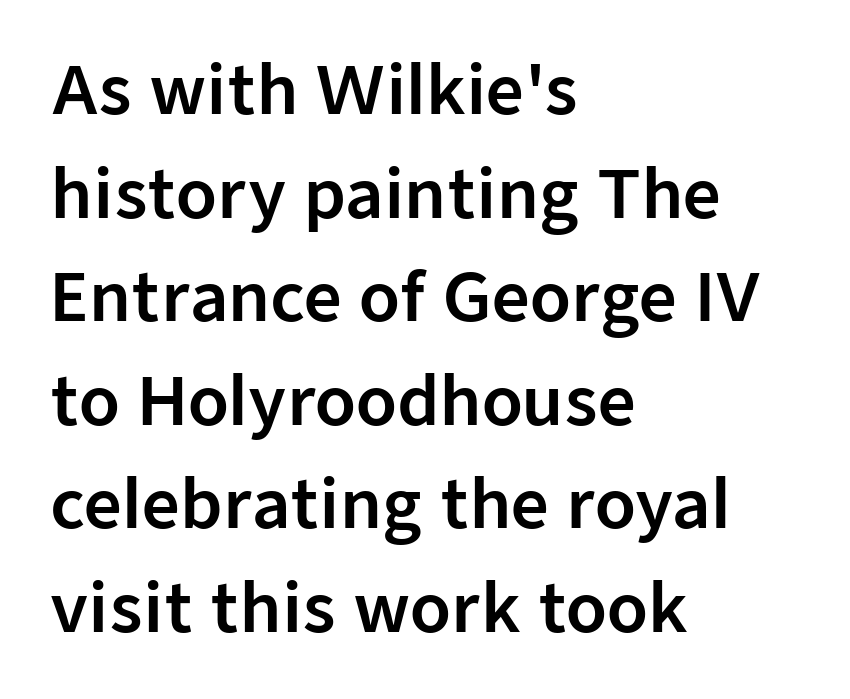
The image shows 66 px sans-serif type, upright; set left-aligned, normal line spacing (1.57x), normal letter spacing, not underlined; low stroke contrast and a medium x-height.
